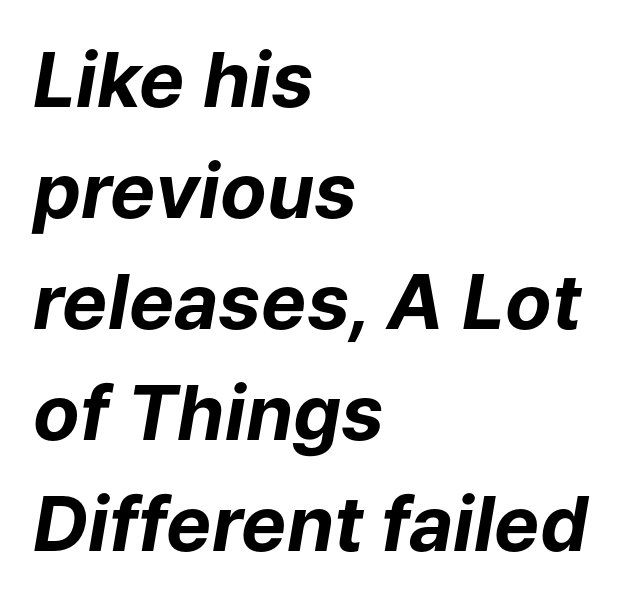
The image shows 76 px bold type, italic (leaning right); set left-aligned, normal line spacing (1.46x), normal letter spacing, not underlined; low stroke contrast and a medium x-height.
